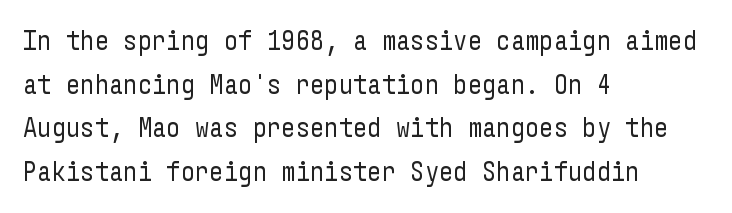
The weight tops out at a normal text grade. Does the type have serifs? No, each stem ends abruptly. Tracking value appears to be zero — textbook default spacing. The space beneath each line is pristine and unruled.
